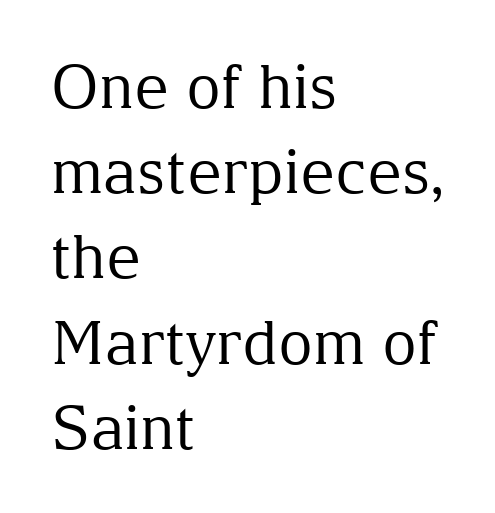
The ragged edge is on the right, which tells us the setting is flush left. Character widths vary here, with narrow letters taking less room than wide ones. Unlike italic type, these characters show no tilt at all. These lines are composed in type with serifs. The letterforms sit shoulder to shoulder at normal distance.
